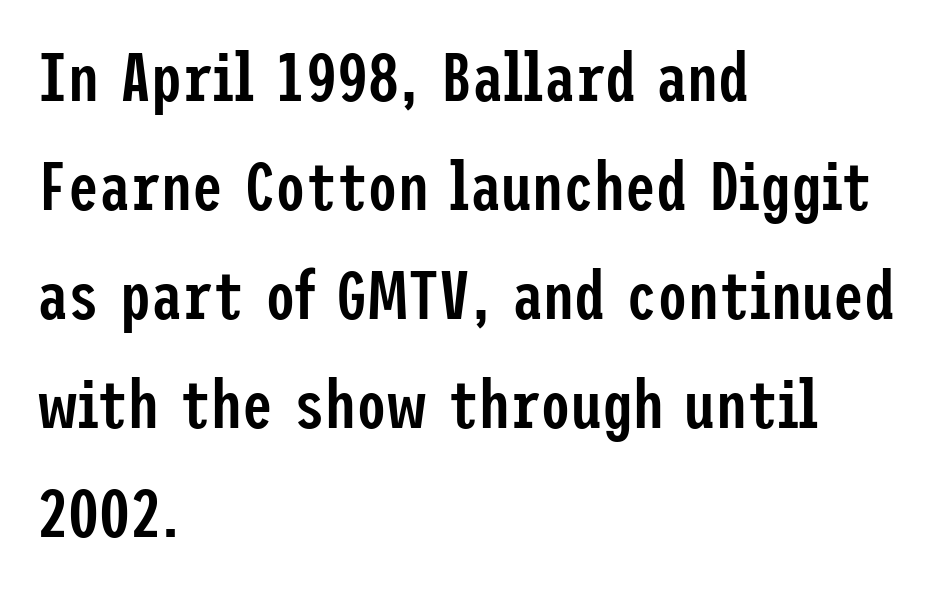
Q: Is the text bold? A: Semi-bold.
Q: Is the text italic (slanted)? A: No, it is upright.
Q: Is the typeface a serif or a sans-serif typeface? A: Sans-serif.
Q: Is the text underlined? A: No.
Q: How is the paragraph aligned? A: Left-aligned.
Q: Is the spacing between letters normal or unusually wide? A: Normal.
Q: Is the spacing between lines tight, normal or loose? A: Normal.
Q: Width (condensed, normal, or wide)? A: Condensed.
Q: Stroke contrast? A: Low.
Q: x-height? A: Medium.
